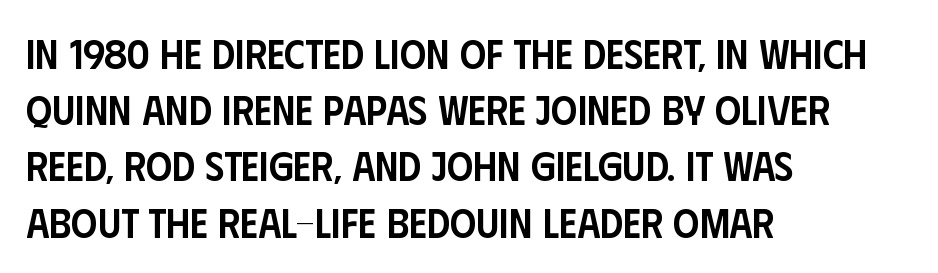
Has an underline been added? It has not. The letters carry no serifs — their stems end cleanly without finishing strokes. Nothing unusual about the tracking: characters are spaced as the font intends. This is moderately heavy type, rendered in semibold. Varying glyph widths throughout — classic text-font behaviour. The typography opts for an upright posture over an oblique one.
